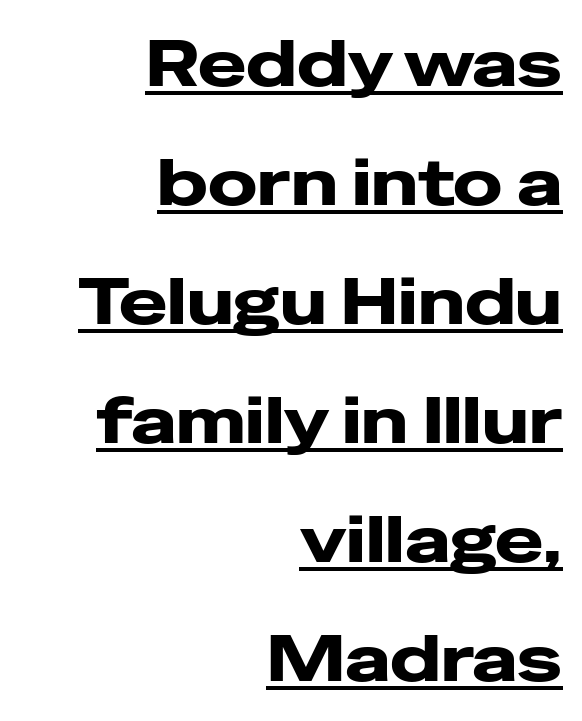
Q: Is the text bold? A: Yes.
Q: Is the text italic (slanted)? A: No, it is upright.
Q: Is the typeface a serif or a sans-serif typeface? A: Sans-serif.
Q: Is the text underlined? A: Yes.
Q: How is the paragraph aligned? A: Right-aligned.
Q: Is the spacing between letters normal or unusually wide? A: Normal.
Q: Width (condensed, normal, or wide)? A: Wide.
Q: Stroke contrast? A: Low.
Q: x-height? A: Medium.
Q: Monospaced? A: No.
